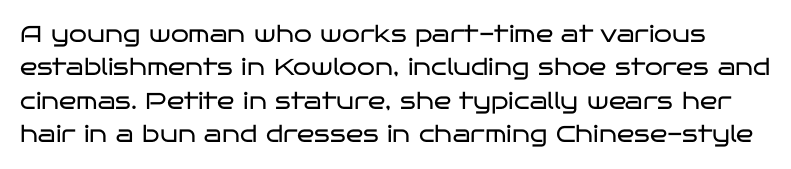
{"italic": "no", "bold": "no", "underline": "no", "line_spacing": "normal", "line_spacing_ratio": 1.45, "letter_spacing": "normal", "letter_spacing_em": 0.0, "glyph_px": 23}
